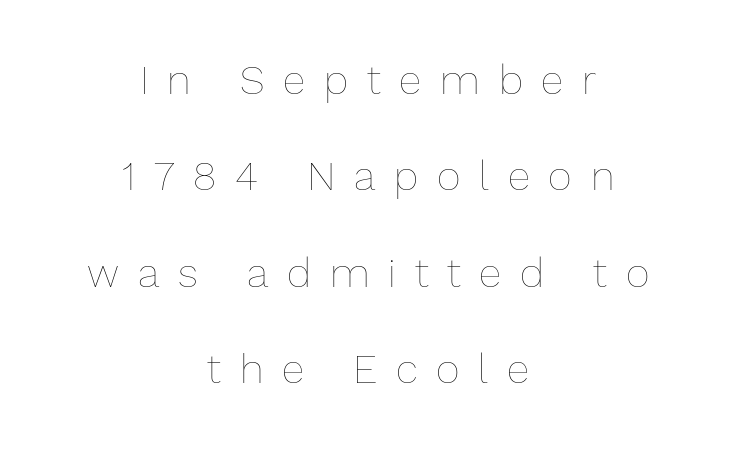
The image shows 41 px thin type, upright; set centered, loose line spacing (2.35x), unusually wide letter spacing (+0.46 em), not underlined; low stroke contrast and a medium x-height.
